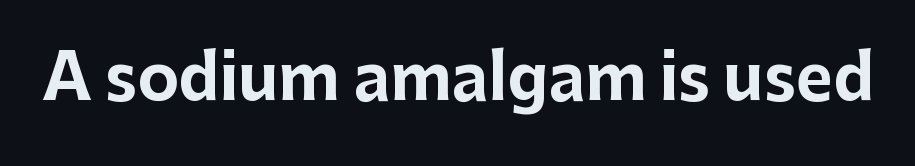
The image shows 63 px bold sans-serif type, upright; set normal letter spacing, not underlined; low stroke contrast and a medium x-height.
